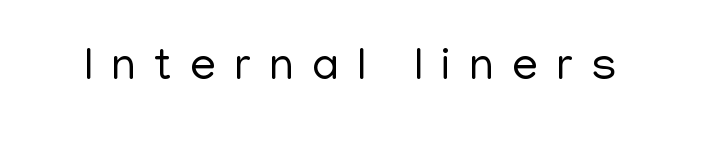
Q: Is the text bold? A: No.
Q: Is the text italic (slanted)? A: No, it is upright.
Q: Is the typeface a serif or a sans-serif typeface? A: Sans-serif.
Q: Is the text underlined? A: No.
Q: Is the spacing between letters normal or unusually wide? A: Unusually wide.
Q: Width (condensed, normal, or wide)? A: Normal.
Q: Stroke contrast? A: Low.
Q: x-height? A: Medium.
Q: Monospaced? A: No.
